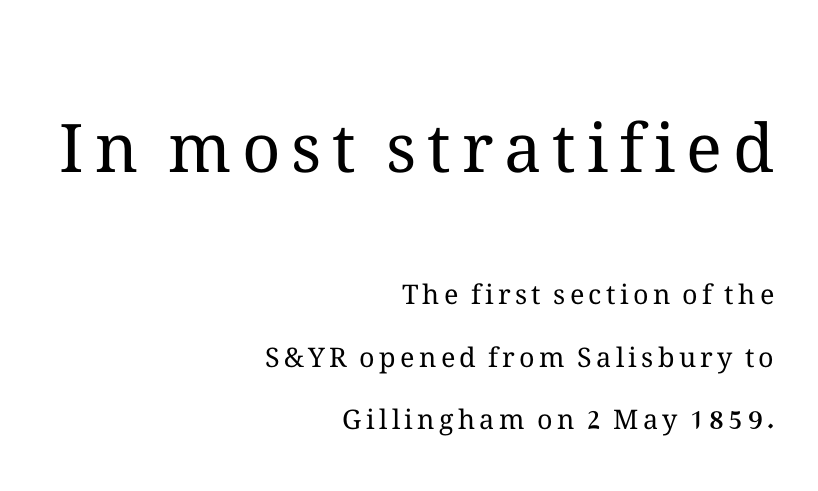
{"italic": "no", "bold": "no", "weight": "regular", "width": "normal", "stroke_contrast": "medium", "x_height": "medium", "monospaced": "no", "underline": "no", "align": "right", "line_spacing": "loose", "line_spacing_ratio": 2.31, "larger_block": "first", "size_ratio": 2.48, "glyph_px": 67}
